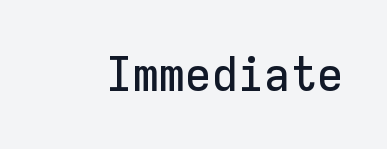
Standard letterfit; no display-style spreading of the glyphs. Each letter, wide or thin by design, is forced into the same width here. Quick note: underline off. The face used here is a sans, in the tradition of grotesques and geometrics. Do the letters lean? They stand straight.
